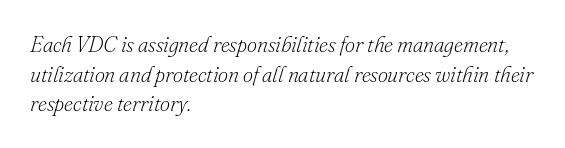
{"italic": "yes", "lean": "right", "slant_degrees": 16, "bold": "no", "underline": "no", "align": "left", "line_spacing": "normal", "line_spacing_ratio": 1.35, "letter_spacing": "normal", "letter_spacing_em": 0.0, "glyph_px": 22}
